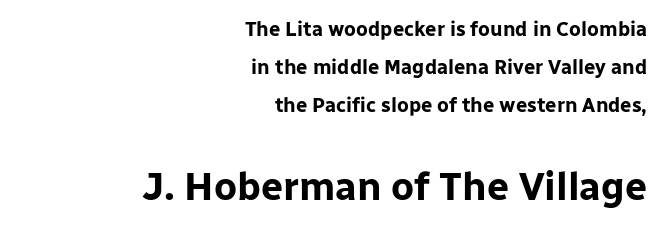
{"serif": "no", "italic": "no", "bold": "yes", "weight": "bold", "width": "normal", "stroke_contrast": "low", "x_height": "medium", "monospaced": "no", "underline": "no", "align": "right", "line_spacing": "loose", "line_spacing_ratio": 1.91, "letter_spacing": "normal", "letter_spacing_em": 0.0, "larger_block": "second", "size_ratio": 1.95, "glyph_px": 39}
